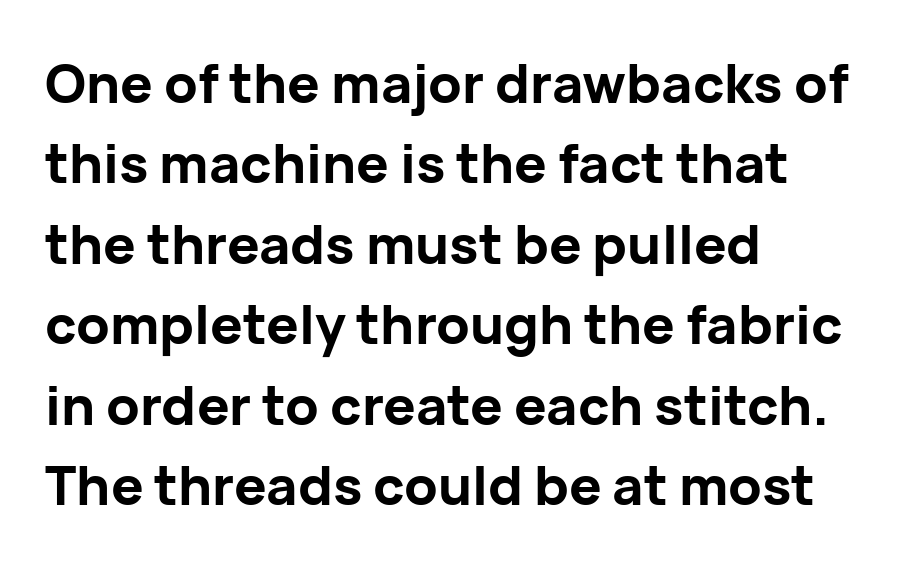
The image shows 54 px bold sans-serif type, upright; set left-aligned, normal line spacing (1.49x), normal letter spacing, not underlined; low stroke contrast and a medium x-height.
